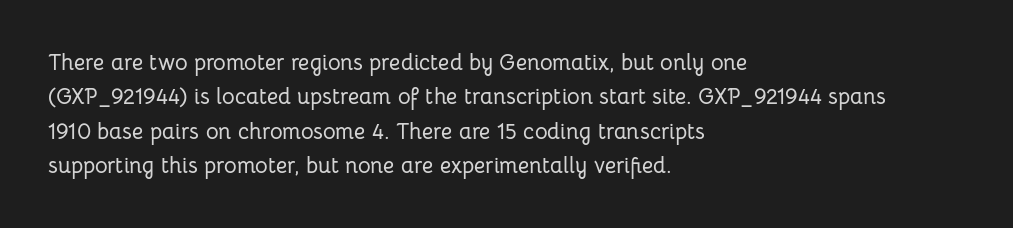
Teacher's note: observe the even left margin — that is flush-left alignment. The passage shown has conventional tracking throughout. It's the straight-up-and-down kind of type. The block of text has a typical density, with ordinary space between rows. The area under the type is left untouched.
